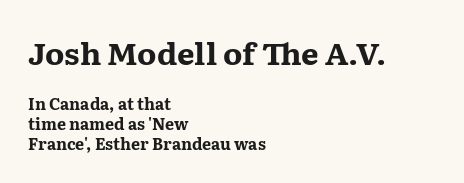
Q: Is the text bold? A: Yes.
Q: Is the text italic (slanted)? A: No, it is upright.
Q: Is the typeface a serif or a sans-serif typeface? A: Serif.
Q: Is the text underlined? A: No.
Q: How is the paragraph aligned? A: Left-aligned.
Q: Is the spacing between letters normal or unusually wide? A: Normal.
Q: Which block of text is set in a larger size, the first (top) or the second (bottom)? A: The first (top) one.
Q: Width (condensed, normal, or wide)? A: Wide.
Q: Stroke contrast? A: Medium.
Q: x-height? A: Medium.
Q: Monospaced? A: No.
